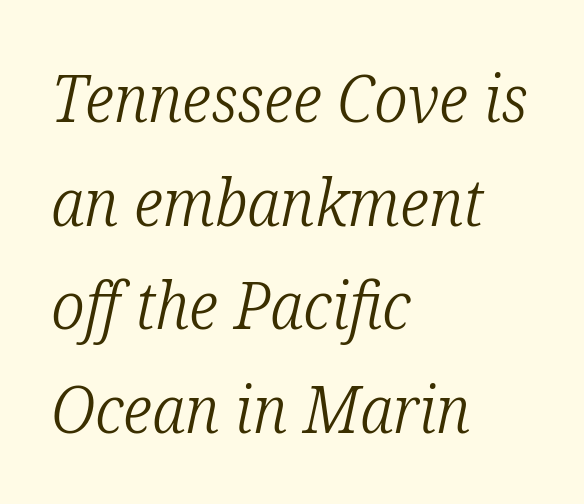
The image shows 66 px light, condensed serif type, italic (leaning right); set left-aligned, normal line spacing (1.57x), normal letter spacing, not underlined; low stroke contrast and a medium x-height.
